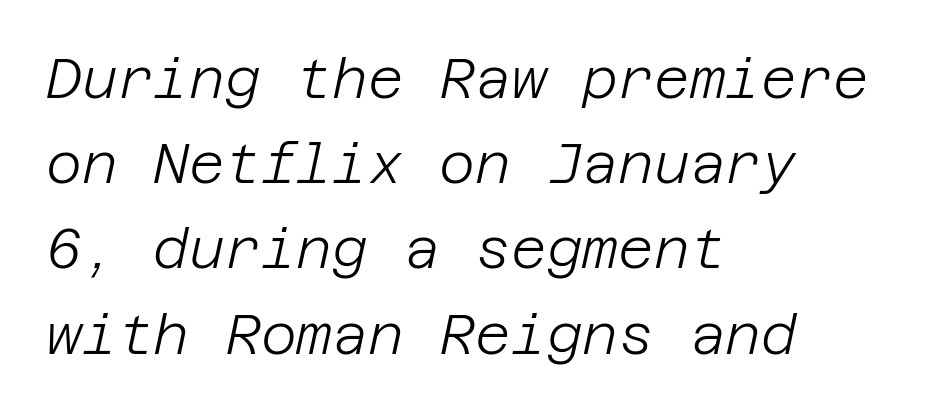
The specimen omits any rule beneath the text block's lines. Is the type heavy? It reads as light-to-regular instead. Reading down the column, the eye jumps a familiar distance to each next line. Horizontally, the lines are justified to the leading edge only. Students, note that the glyphs here touch the page at normal intervals. The letters are slanted; this is an italic face.
